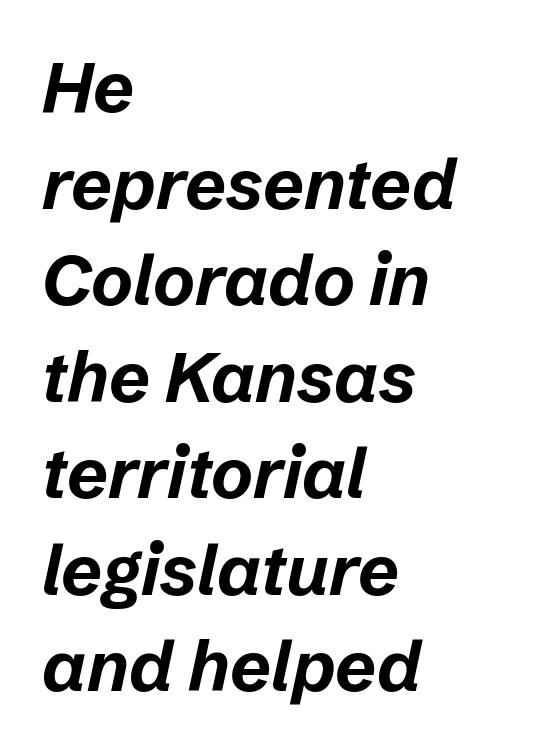
{"italic": "yes", "lean": "right", "slant_degrees": 12, "bold": "yes", "weight": "bold", "width": "normal", "stroke_contrast": "low", "x_height": "medium", "monospaced": "no", "underline": "no", "align": "left", "line_spacing": "normal", "line_spacing_ratio": 1.36, "letter_spacing": "normal", "letter_spacing_em": 0.0, "glyph_px": 71}
